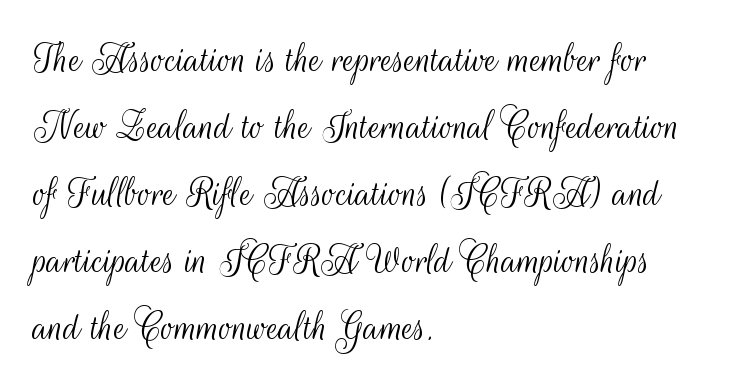
These lines are rendered in a variable-pitch font. Here the glyphs are tracked normally, forming tight word shapes. This sample keeps an unexceptional amount of space between lines. Heft: none added — not bold. Any mark beneath the type? The region is blank.
